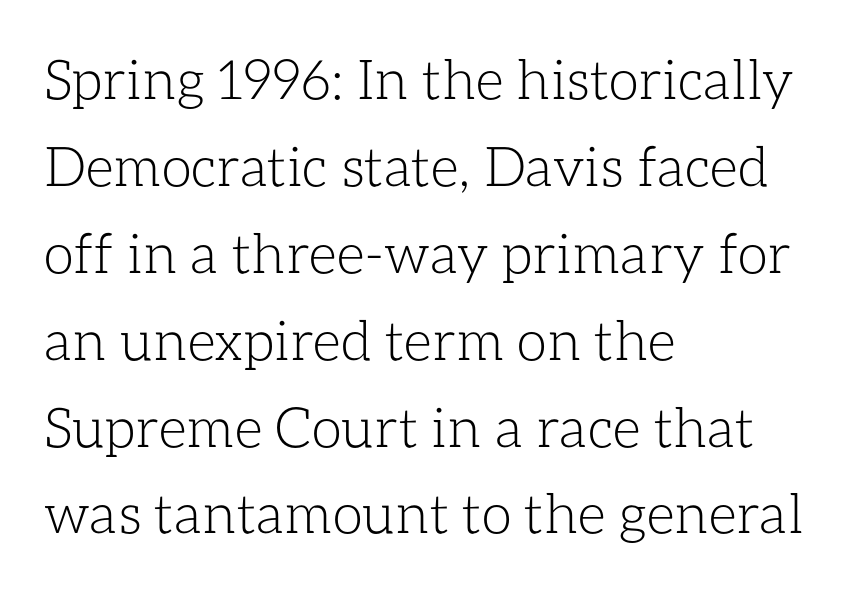
The image shows 55 px light type, upright; set left-aligned, normal line spacing (1.58x), normal letter spacing, not underlined; low stroke contrast and a medium x-height.
